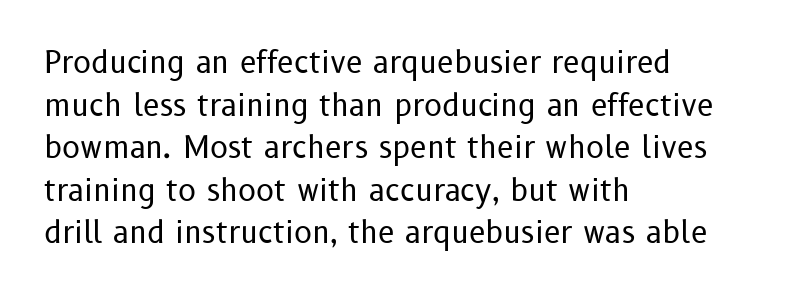
Q: Is the text bold? A: No.
Q: Is the text italic (slanted)? A: No, it is upright.
Q: Is the typeface a serif or a sans-serif typeface? A: Sans-serif.
Q: Is the text underlined? A: No.
Q: How is the paragraph aligned? A: Left-aligned.
Q: Is the spacing between letters normal or unusually wide? A: Normal.
Q: Is the spacing between lines tight, normal or loose? A: Normal.
Q: Width (condensed, normal, or wide)? A: Normal.
Q: Stroke contrast? A: Low.
Q: x-height? A: Medium.
Q: Monospaced? A: No.
